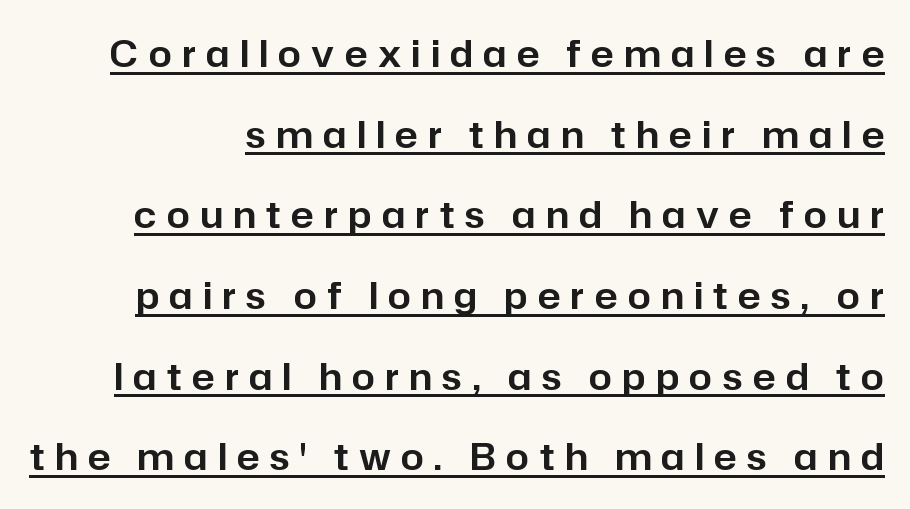
Q: Is the text italic (slanted)? A: No, it is upright.
Q: Is the typeface a serif or a sans-serif typeface? A: Sans-serif.
Q: Is the text underlined? A: Yes.
Q: Is the spacing between letters normal or unusually wide? A: Unusually wide.
Q: Is the spacing between lines tight, normal or loose? A: Loose.
Q: Width (condensed, normal, or wide)? A: Normal.
Q: Stroke contrast? A: Low.
Q: x-height? A: Medium.
Q: Monospaced? A: No.
